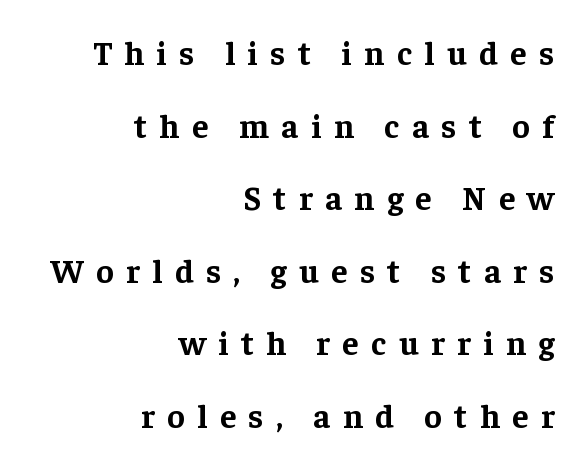
Q: Is the text bold? A: Yes.
Q: Is the text italic (slanted)? A: No, it is upright.
Q: Is the typeface a serif or a sans-serif typeface? A: Serif.
Q: Is the text underlined? A: No.
Q: How is the paragraph aligned? A: Right-aligned.
Q: Is the spacing between letters normal or unusually wide? A: Unusually wide.
Q: Is the spacing between lines tight, normal or loose? A: Loose.
Q: Width (condensed, normal, or wide)? A: Normal.
Q: Stroke contrast? A: Low.
Q: x-height? A: Medium.
Q: Monospaced? A: No.
